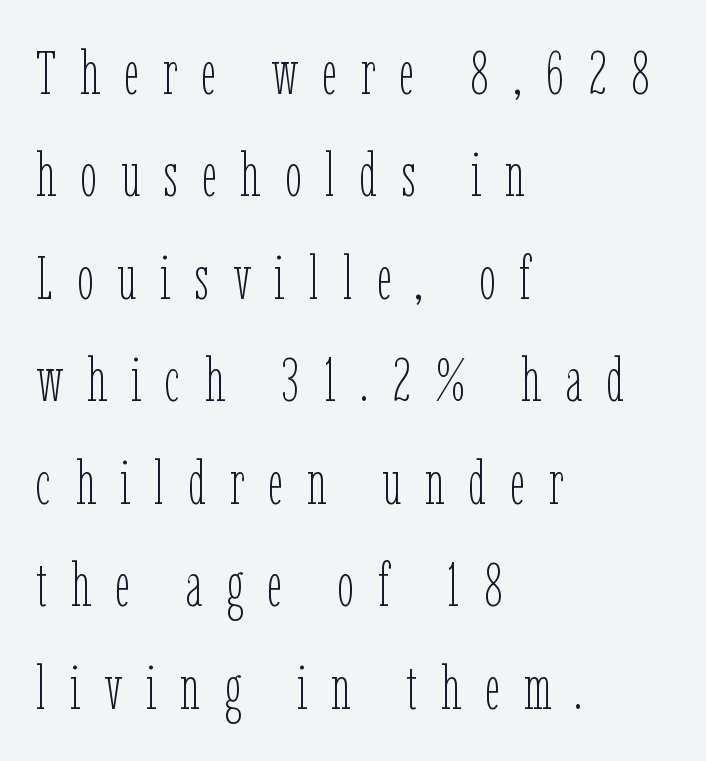
Q: Is the text bold? A: No.
Q: Is the text italic (slanted)? A: No, it is upright.
Q: Is the text underlined? A: No.
Q: How is the paragraph aligned? A: Left-aligned.
Q: Is the spacing between letters normal or unusually wide? A: Unusually wide.
Q: Is the spacing between lines tight, normal or loose? A: Normal.
Q: Width (condensed, normal, or wide)? A: Condensed.
Q: Stroke contrast? A: Low.
Q: x-height? A: Medium.
Q: Monospaced? A: No.
